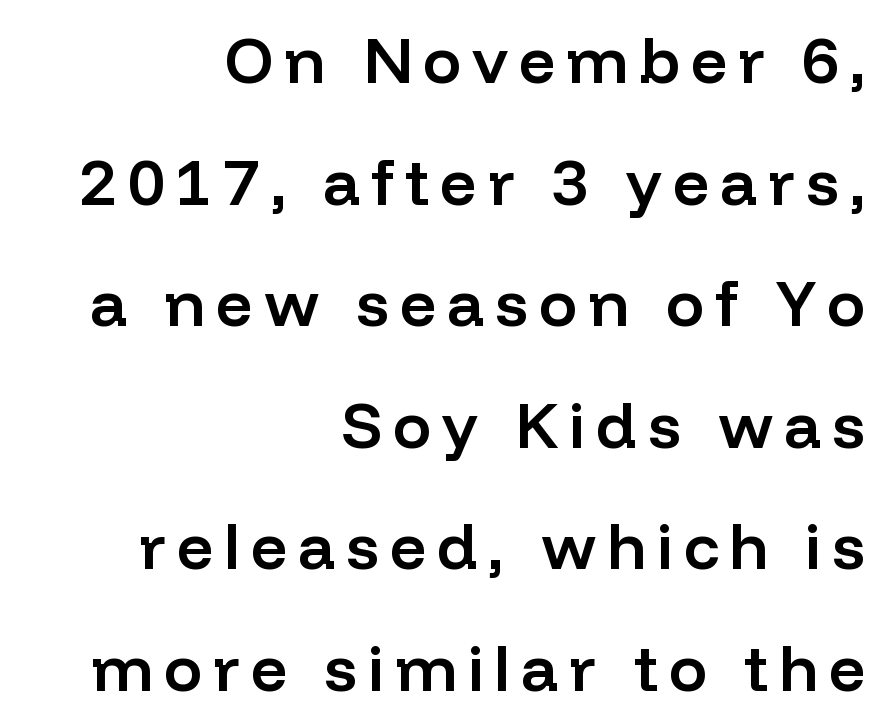
The image shows 64 px semibold sans-serif type, upright; set right-aligned, loose line spacing (1.9x), not underlined; low stroke contrast and a medium x-height.
